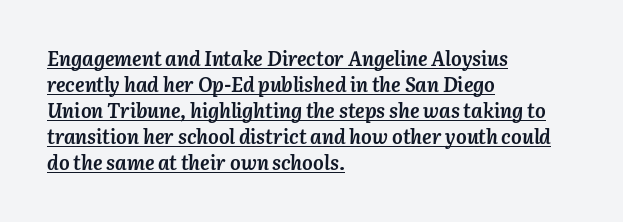
{"italic": "yes", "lean": "right", "slant_degrees": 3, "bold": "yes", "underline": "yes", "align": "left", "line_spacing": "normal", "line_spacing_ratio": 1.3, "letter_spacing": "normal", "letter_spacing_em": 0.0, "glyph_px": 20}
